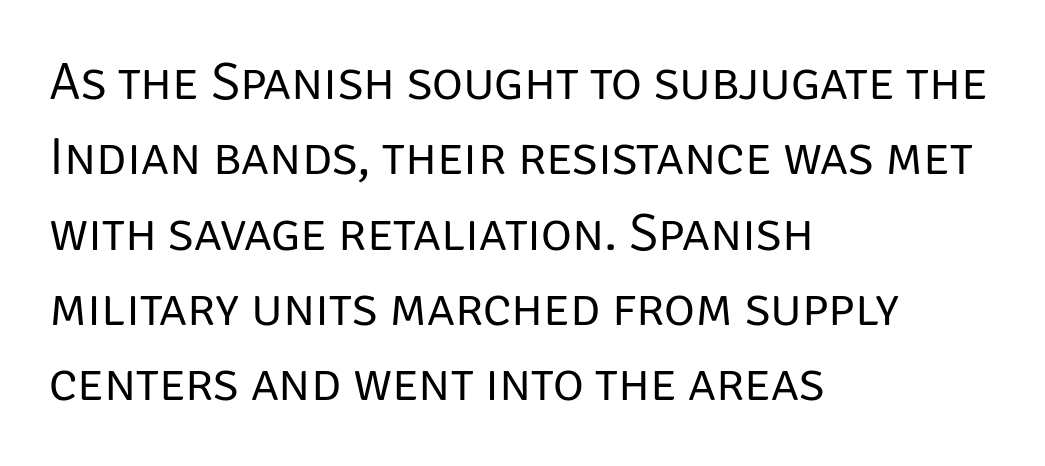
Regarding leading, the lines here are spaced in the standard way. Rule under the text: the space is simply empty. Caption: face not bold, strokes unweighted. You could not count columns in this text — the font is proportionally spaced. The passage shown is typeset with a sans-serif family.
